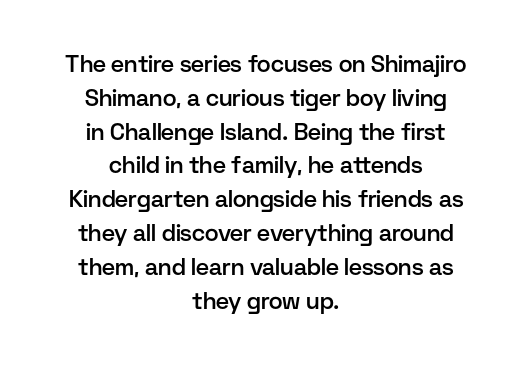
The image shows 23 px text type, upright; set centered, normal line spacing (1.47x), normal letter spacing, not underlined.
